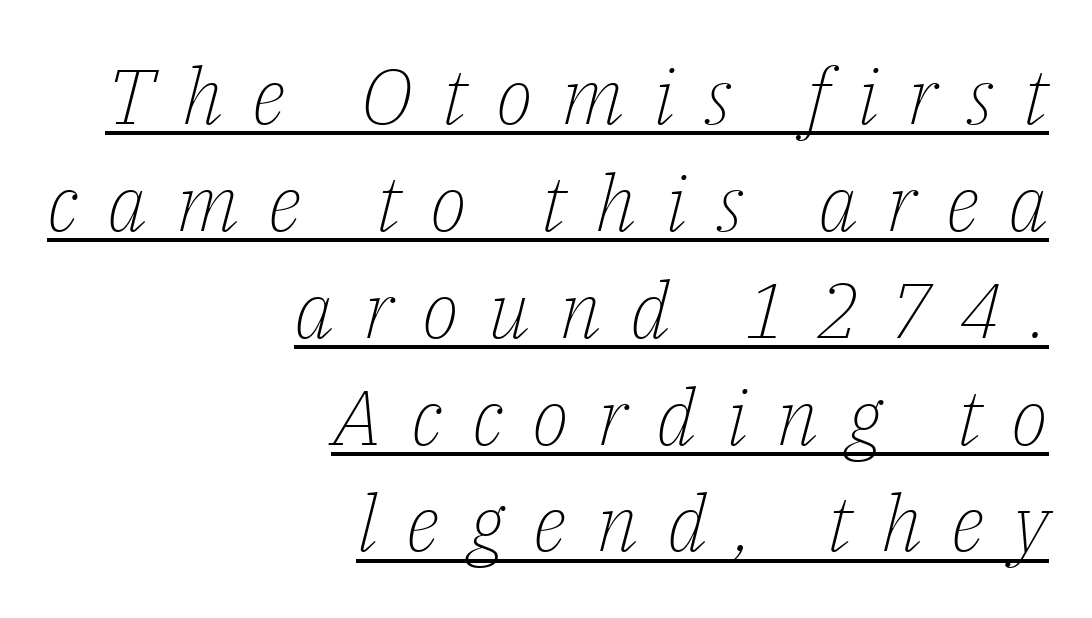
The image shows 78 px light serif type, italic (leaning right); set right-aligned, normal line spacing (1.37x), unusually wide letter spacing (+0.37 em), underlined; low stroke contrast and a medium x-height.
